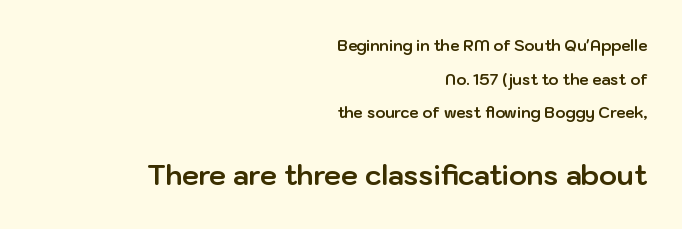
Q: Is the text bold? A: Yes.
Q: Is the text italic (slanted)? A: No, it is upright.
Q: Is the text underlined? A: No.
Q: How is the paragraph aligned? A: Right-aligned.
Q: Is the spacing between letters normal or unusually wide? A: Normal.
Q: Is the spacing between lines tight, normal or loose? A: Loose.
Q: Which block of text is set in a larger size, the first (top) or the second (bottom)? A: The second (bottom) one.
